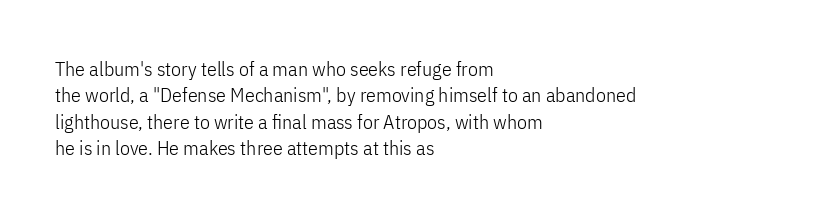
{"italic": "no", "bold": "no", "underline": "no", "align": "left", "line_spacing": "normal", "line_spacing_ratio": 1.32, "letter_spacing": "normal", "letter_spacing_em": 0.0, "glyph_px": 20}
